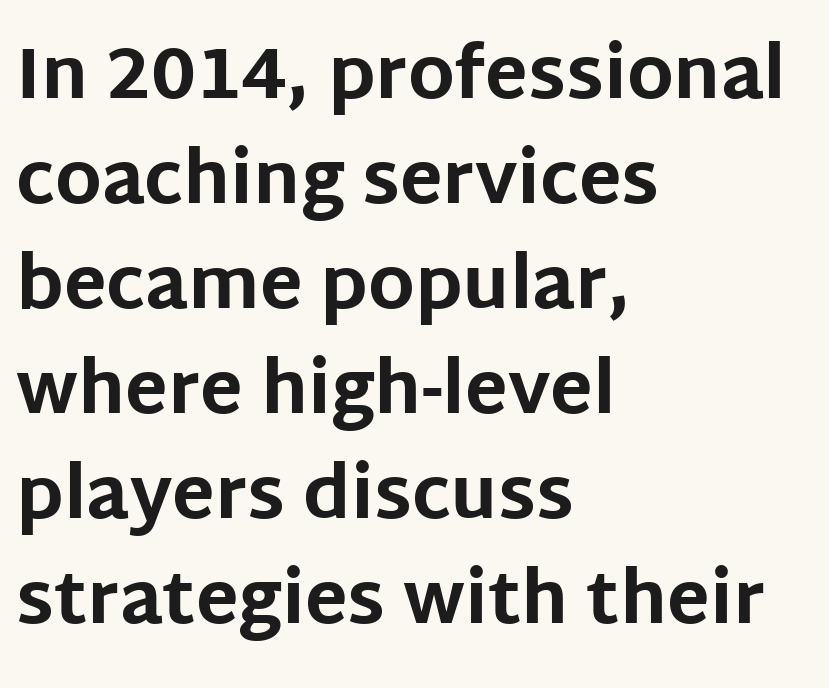
{"serif": "no", "italic": "no", "bold": "yes", "weight": "bold", "width": "normal", "stroke_contrast": "low", "x_height": "large", "monospaced": "no", "underline": "no", "align": "left", "line_spacing": "normal", "line_spacing_ratio": 1.48, "letter_spacing": "normal", "letter_spacing_em": 0.0, "glyph_px": 71}
